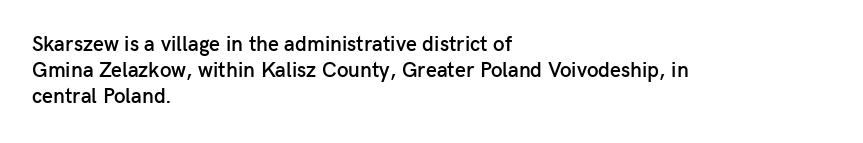
{"italic": "no", "bold": "semi", "underline": "no", "align": "left", "line_spacing": "normal", "line_spacing_ratio": 1.25, "letter_spacing": "normal", "letter_spacing_em": 0.0, "glyph_px": 21}
